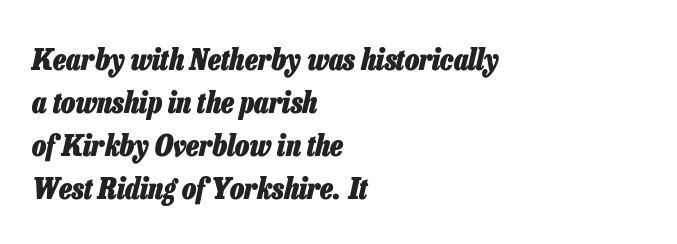
Q: Is the text bold? A: Yes.
Q: Is the text italic (slanted)? A: Yes, it leans right by about 13 degrees.
Q: Is the text underlined? A: No.
Q: How is the paragraph aligned? A: Left-aligned.
Q: Is the spacing between letters normal or unusually wide? A: Normal.
Q: Is the spacing between lines tight, normal or loose? A: Normal.
Q: Width (condensed, normal, or wide)? A: Condensed.
Q: Stroke contrast? A: Low.
Q: x-height? A: Medium.
Q: Monospaced? A: No.
